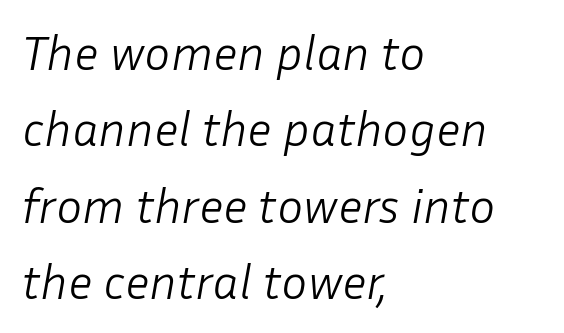
{"italic": "yes", "lean": "right", "slant_degrees": 10, "bold": "no", "weight": "light", "width": "normal", "stroke_contrast": "low", "x_height": "medium", "monospaced": "no", "underline": "no", "align": "left", "line_spacing": "normal", "line_spacing_ratio": 1.56, "letter_spacing": "normal", "letter_spacing_em": 0.0, "glyph_px": 49}
